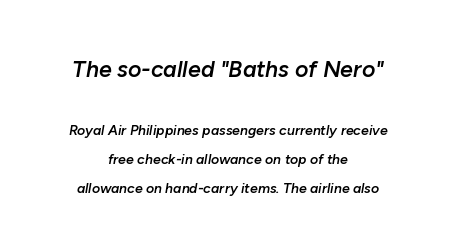
Q: Is the text bold? A: Semi-bold.
Q: Is the text italic (slanted)? A: Yes, it leans right by about 10 degrees.
Q: Is the text underlined? A: No.
Q: How is the paragraph aligned? A: Centered.
Q: Is the spacing between letters normal or unusually wide? A: Normal.
Q: Is the spacing between lines tight, normal or loose? A: Loose.
Q: Which block of text is set in a larger size, the first (top) or the second (bottom)? A: The first (top) one.
